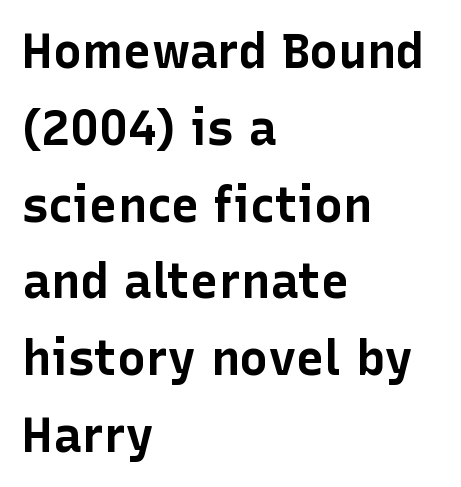
The image shows 48 px bold sans-serif type, upright; set left-aligned, normal line spacing (1.6x), normal letter spacing, not underlined; low stroke contrast and a medium x-height.
